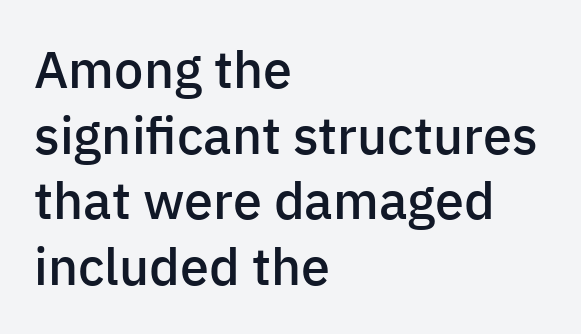
{"serif": "no", "italic": "no", "bold": "semi", "weight": "semibold", "width": "normal", "stroke_contrast": "low", "x_height": "medium", "monospaced": "no", "underline": "no", "align": "left", "line_spacing": "normal", "line_spacing_ratio": 1.26, "letter_spacing": "normal", "letter_spacing_em": 0.0, "glyph_px": 52}
